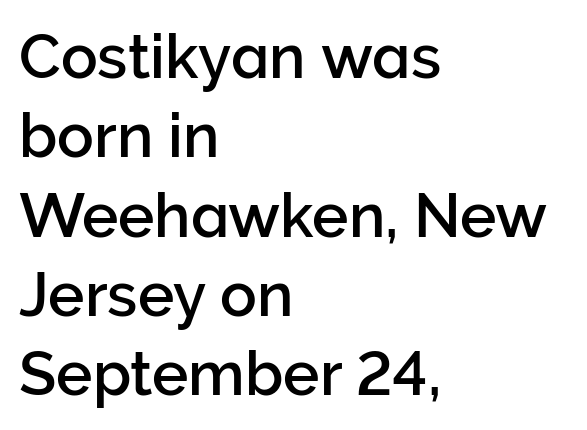
If you drew a ruler down the left edge, every line would touch it. Glyph-to-glyph distance matches everyday printed text. A roman cut, with each character standing at attention. Think of a printed novel: that variable character pitch is what you see here. Descenders hang freely into open space. The rendering uses a moderate line-height, typical for paragraphs.
